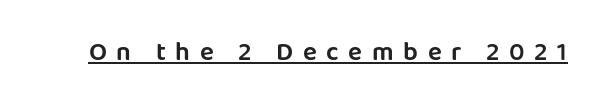
Q: Is the text italic (slanted)? A: No, it is upright.
Q: Is the text underlined? A: Yes.
Q: Is the spacing between letters normal or unusually wide? A: Unusually wide.
